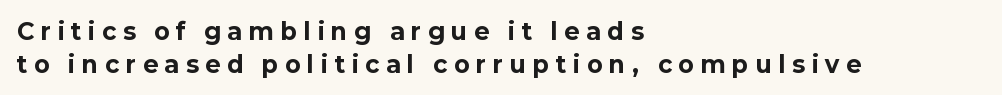
Descenders hang freely into open space. The passage is arranged the way most books set body copy — flush left. Leading matches the norm, producing a regular column. These lines were composed using upright roman letters. You'd pick this weight for a headline — it's a proper bold. The tracking jumps out immediately: characters are airy and widely separated.
